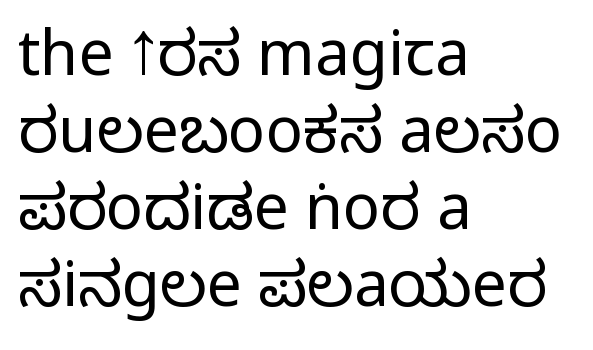
The image shows 62 px regular-weight, condensed sans-serif type, upright; set left-aligned, line spacing 1.24x, normal letter spacing, not underlined; low stroke contrast and a large x-height.
